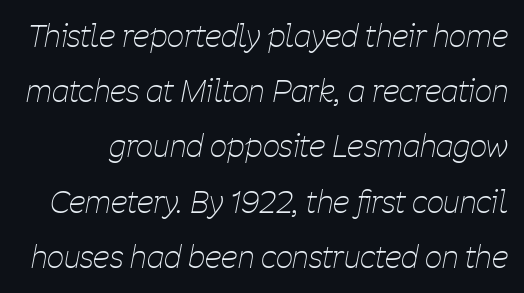
{"italic": "yes", "lean": "right", "slant_degrees": 11, "bold": "no", "weight": "thin", "width": "condensed", "stroke_contrast": "low", "x_height": "medium", "monospaced": "no", "underline": "no", "line_spacing_ratio": 1.84, "letter_spacing": "normal", "letter_spacing_em": 0.0, "glyph_px": 30}
